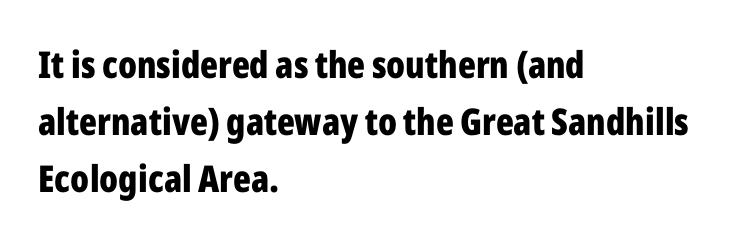
Q: Is the text bold? A: Yes.
Q: Is the text italic (slanted)? A: No, it is upright.
Q: Is the typeface a serif or a sans-serif typeface? A: Sans-serif.
Q: Is the text underlined? A: No.
Q: How is the paragraph aligned? A: Left-aligned.
Q: Is the spacing between letters normal or unusually wide? A: Normal.
Q: Is the spacing between lines tight, normal or loose? A: Normal.
Q: Width (condensed, normal, or wide)? A: Condensed.
Q: Stroke contrast? A: Low.
Q: x-height? A: Medium.
Q: Monospaced? A: No.
